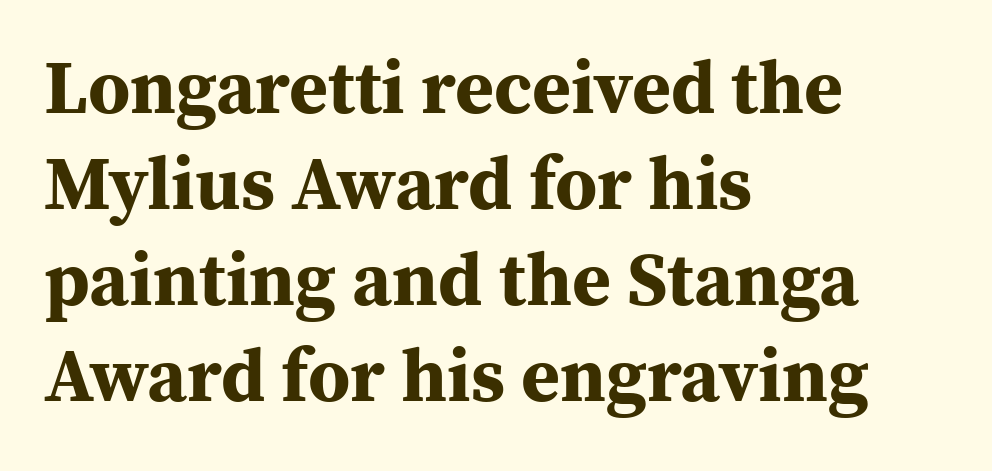
The image shows 75 px bold serif type, upright; set left-aligned, normal line spacing (1.28x), normal letter spacing, not underlined; medium stroke contrast and a medium x-height.
